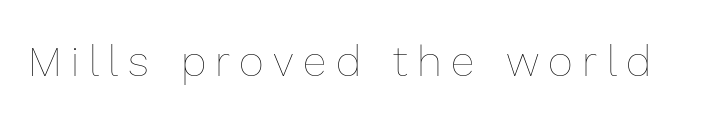
Think of a printed novel: that variable character pitch is what you see here. The axis of the letterforms is exactly vertical. This sample uses expanded letter spacing, leaving extra air between glyphs. Is the stroke heavy? The answer is a plain regular-or-lighter. The area under the type is left untouched.
